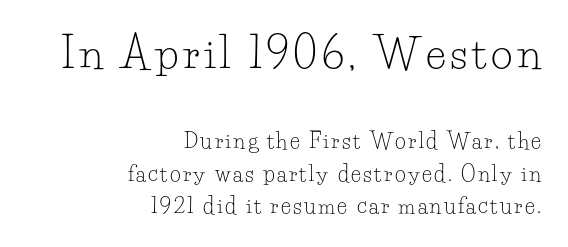
Ascenders rise straight up at ninety degrees. The face used here is proportionally spaced, like ordinary book or web type. The paragraph has a hard right edge and a soft left edge. The more generous point size was reserved for the upper chunk.
